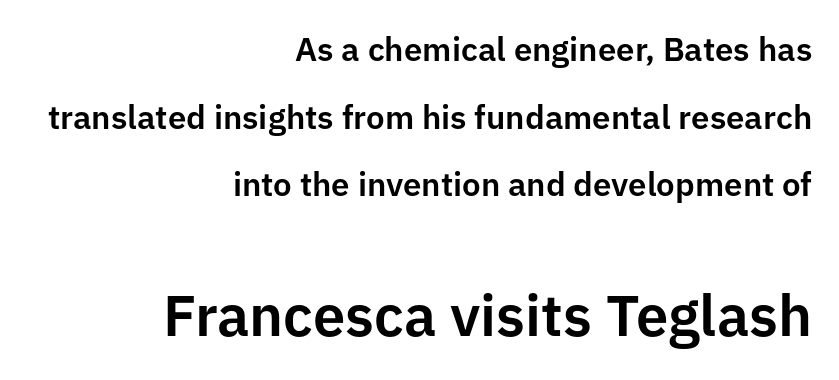
{"serif": "no", "italic": "no", "width": "normal", "stroke_contrast": "low", "x_height": "medium", "monospaced": "no", "underline": "no", "align": "right", "line_spacing": "loose", "line_spacing_ratio": 2.05, "letter_spacing": "normal", "letter_spacing_em": 0.0, "larger_block": "second", "size_ratio": 1.76, "glyph_px": 58}
